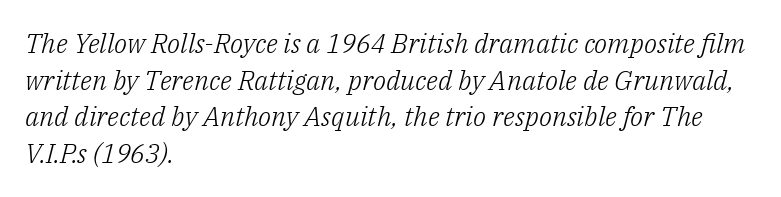
Q: Is the text bold? A: No.
Q: Is the text italic (slanted)? A: Yes, it leans right by about 14 degrees.
Q: Is the text underlined? A: No.
Q: How is the paragraph aligned? A: Left-aligned.
Q: Is the spacing between letters normal or unusually wide? A: Normal.
Q: Is the spacing between lines tight, normal or loose? A: Normal.
